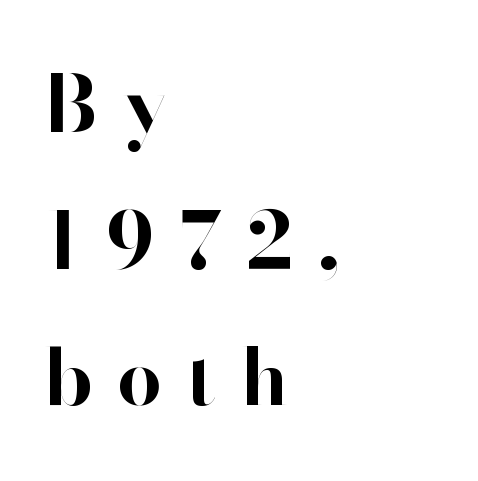
The designer went with a sans here, leaving each stem footless. These words are printed bold, with thick strokes throughout. The letters advance in unequal steps, a hallmark of proportional type. The ragged edge is on the right, which tells us the setting is flush left. Does the lettering tilt? It doesn't — this is upright.
